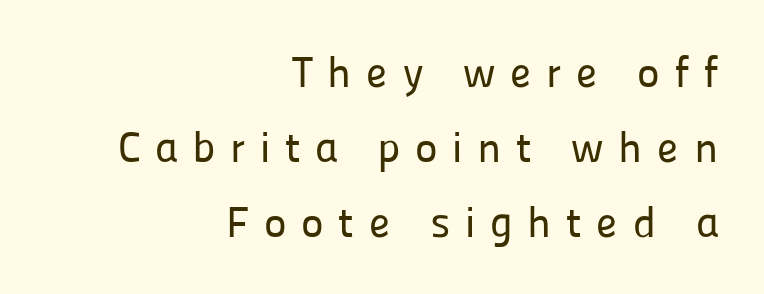
The image shows 43 px sans-serif type, upright; set right-aligned, line spacing 1.74x, unusually wide letter spacing (+0.34 em), not underlined; low stroke contrast and a medium x-height.
